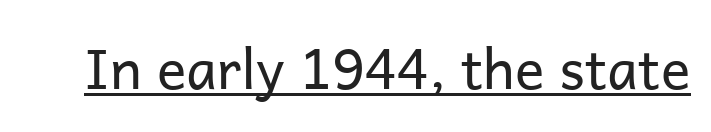
{"serif": "no", "italic": "no", "bold": "no", "weight": "regular", "width": "normal", "stroke_contrast": "low", "x_height": "medium", "monospaced": "no", "underline": "yes", "letter_spacing": "normal", "letter_spacing_em": 0.0, "glyph_px": 55}
